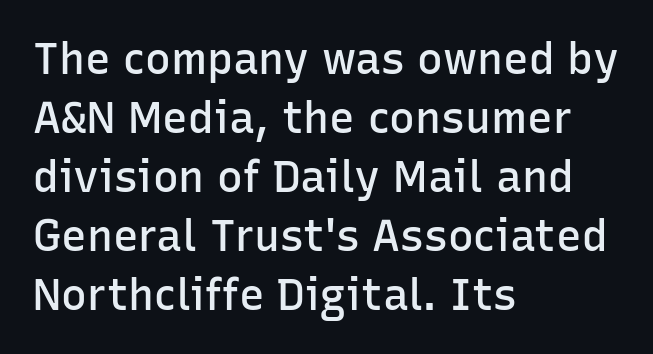
Q: Is the text bold? A: Semi-bold.
Q: Is the text italic (slanted)? A: No, it is upright.
Q: Is the typeface a serif or a sans-serif typeface? A: Sans-serif.
Q: Is the text underlined? A: No.
Q: How is the paragraph aligned? A: Left-aligned.
Q: Is the spacing between letters normal or unusually wide? A: Normal.
Q: Is the spacing between lines tight, normal or loose? A: Normal.
Q: Width (condensed, normal, or wide)? A: Normal.
Q: Stroke contrast? A: Low.
Q: x-height? A: Medium.
Q: Monospaced? A: No.
